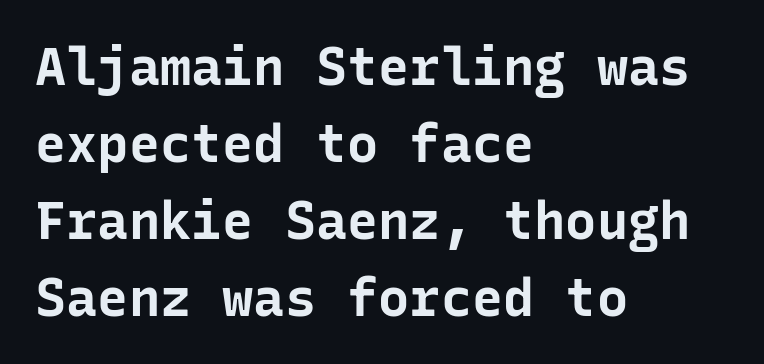
{"serif": "no", "italic": "no", "bold": "yes", "weight": "bold", "width": "normal", "stroke_contrast": "low", "x_height": "medium", "monospaced": "yes", "underline": "no", "align": "left", "line_spacing": "normal", "line_spacing_ratio": 1.48, "letter_spacing": "normal", "letter_spacing_em": 0.0, "glyph_px": 52}
